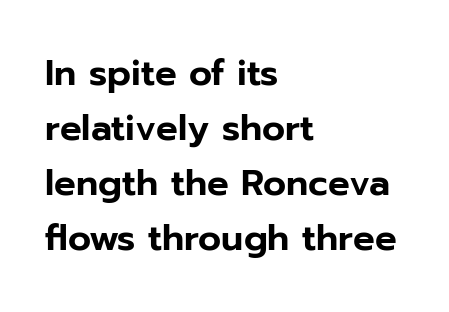
Looks like regular typesetting: each glyph gets only the width it needs. Compared with a centered layout, this one pins lines to the left instead. The gaps between neighbouring characters are ordinary and unremarkable. When letters stand straight like this, we call the style roman or upright. Plain, unruled lines of type.
